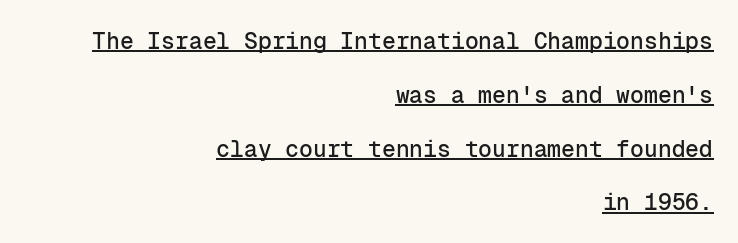
A rule runs beneath these lines of type. Every stem runs plumb, perpendicular to the baseline. Typeset ragged left — the right edge is the straight one. The letterforms sit shoulder to shoulder at normal distance.
